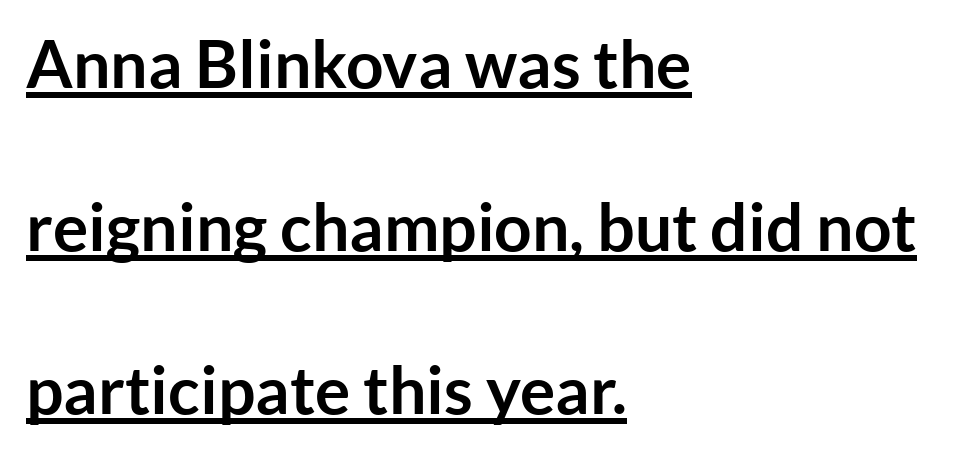
The image shows 66 px semibold sans-serif type, upright; set left-aligned, loose line spacing (2.47x), normal letter spacing, underlined; low stroke contrast and a medium x-height.
